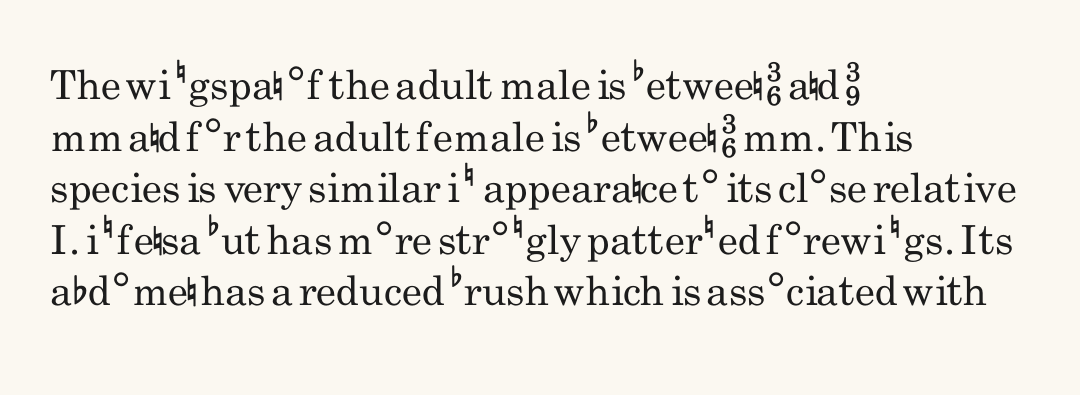
The image shows 40 px regular-weight, condensed sans-serif type, upright; set left-aligned, normal line spacing (1.29x), normal letter spacing, not underlined; low stroke contrast and a small x-height.
